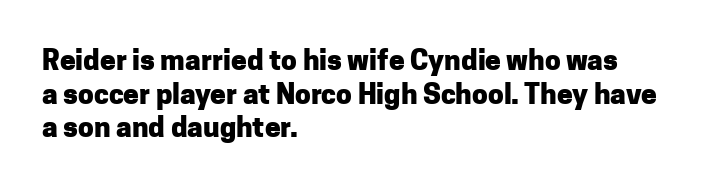
Tall strokes in this sample are plumb rather than angled. The typeface chosen for these lines omits serifs. Proportional: the letters do not fall into vertical columns. Between one letter and the next there's only the usual sliver of space. How heavy is the stroke? Heavy — this is a bold.
